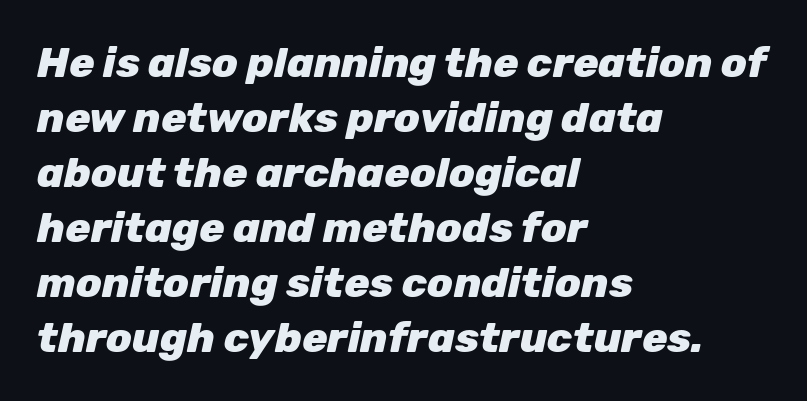
Q: Is the text bold? A: Yes.
Q: Is the text italic (slanted)? A: Yes, it leans right by about 12 degrees.
Q: Is the text underlined? A: No.
Q: How is the paragraph aligned? A: Left-aligned.
Q: Is the spacing between letters normal or unusually wide? A: Normal.
Q: Is the spacing between lines tight, normal or loose? A: Normal.
Q: Width (condensed, normal, or wide)? A: Normal.
Q: Stroke contrast? A: Low.
Q: x-height? A: Medium.
Q: Monospaced? A: No.
